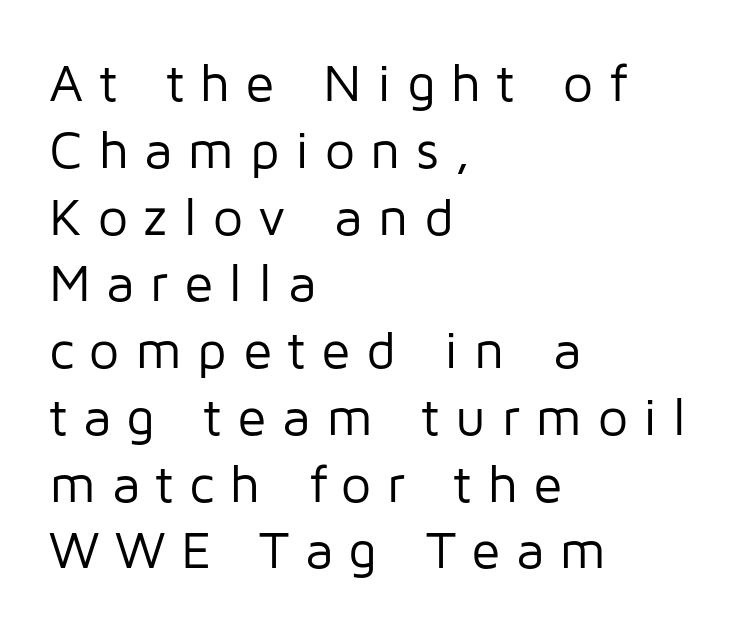
The rendering anchors every line to the left-hand side. On a weight scale, this lands at 450 or below. Is there much room between lines? A standard amount, neither cramped nor airy. The space directly below the letters is spotless. The letterforms stand isolated, each surrounded by extra space. If you drew a line through each stem, it would be perfectly vertical.
